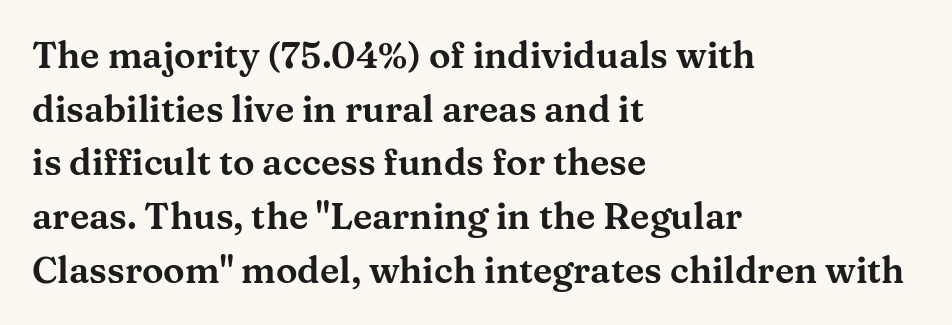
The image shows 36 px wide serif type, upright; set left-aligned, normal line spacing (1.49x), normal letter spacing, not underlined; medium stroke contrast and a medium x-height.
